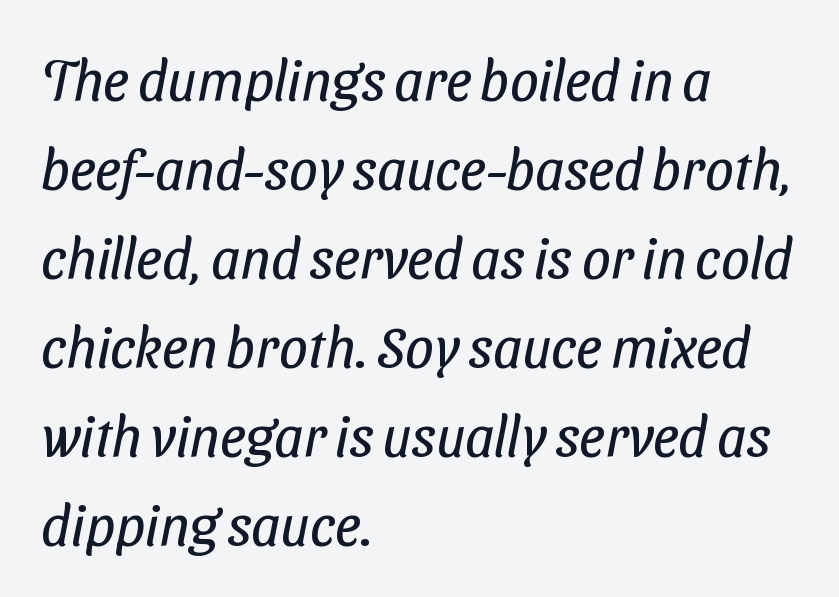
Q: Is the text bold? A: No.
Q: Is the typeface a serif or a sans-serif typeface? A: Sans-serif.
Q: Is the text underlined? A: No.
Q: How is the paragraph aligned? A: Left-aligned.
Q: Is the spacing between letters normal or unusually wide? A: Normal.
Q: Is the spacing between lines tight, normal or loose? A: Normal.
Q: Width (condensed, normal, or wide)? A: Condensed.
Q: Stroke contrast? A: Low.
Q: x-height? A: Medium.
Q: Monospaced? A: No.
